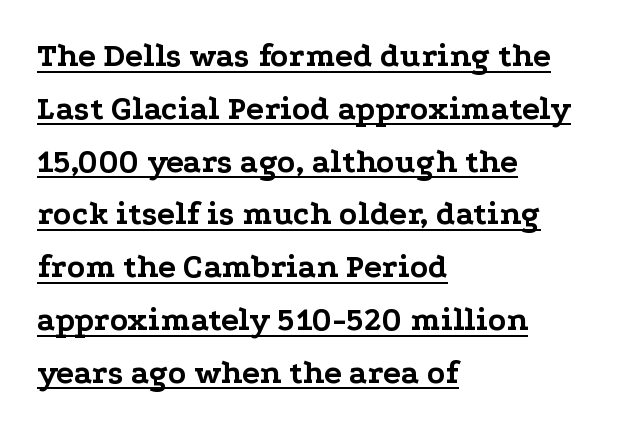
Layout note: lines flush left. Normally led — the rows are evenly, conventionally spaced. Short note: letters normally spaced. The typesetter has applied underlining to the passage shown.
